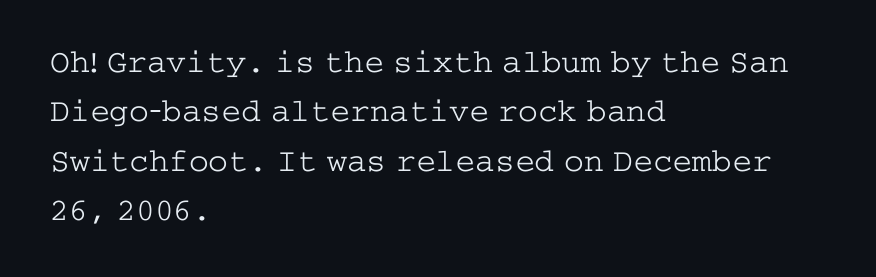
The image shows 33 px light, wide serif type, upright; set left-aligned, normal line spacing (1.5x), normal letter spacing, not underlined; low stroke contrast and a medium x-height.
